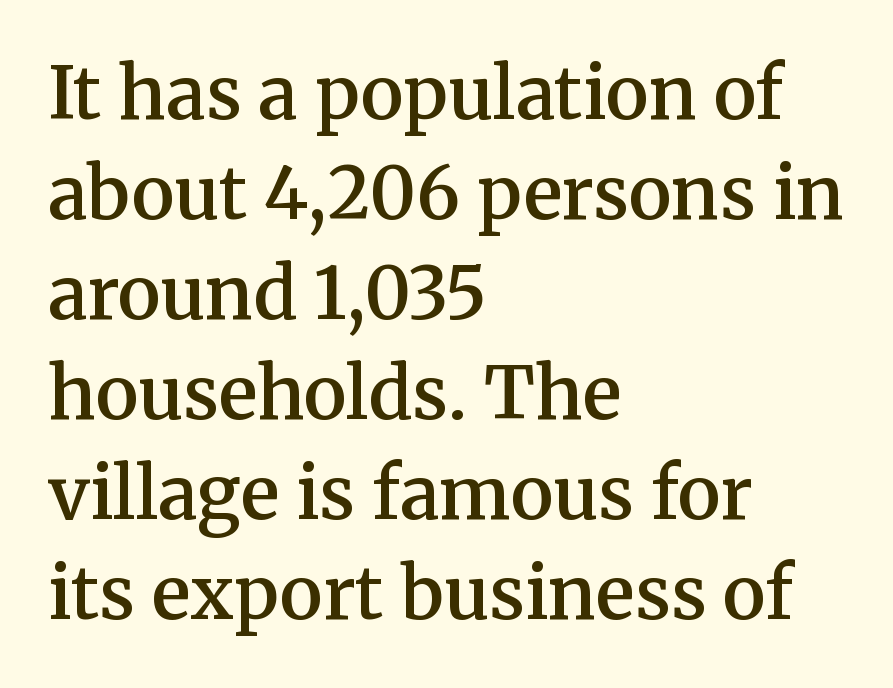
Q: Is the text bold? A: Semi-bold.
Q: Is the text italic (slanted)? A: No, it is upright.
Q: Is the typeface a serif or a sans-serif typeface? A: Serif.
Q: Is the text underlined? A: No.
Q: How is the paragraph aligned? A: Left-aligned.
Q: Is the spacing between letters normal or unusually wide? A: Normal.
Q: Is the spacing between lines tight, normal or loose? A: Normal.
Q: Width (condensed, normal, or wide)? A: Normal.
Q: Stroke contrast? A: Medium.
Q: x-height? A: Medium.
Q: Monospaced? A: No.
